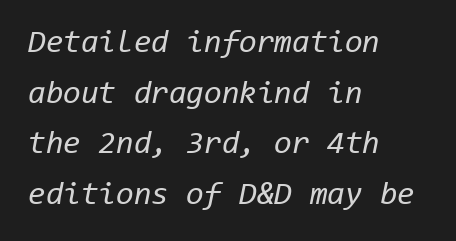
Q: Is the text bold? A: No.
Q: Is the text italic (slanted)? A: Yes, it leans right by about 11 degrees.
Q: Is the text underlined? A: No.
Q: How is the paragraph aligned? A: Left-aligned.
Q: Is the spacing between letters normal or unusually wide? A: Normal.
Q: Is the spacing between lines tight, normal or loose? A: Normal.
Q: Width (condensed, normal, or wide)? A: Normal.
Q: Stroke contrast? A: Low.
Q: x-height? A: Medium.
Q: Monospaced? A: Yes.
